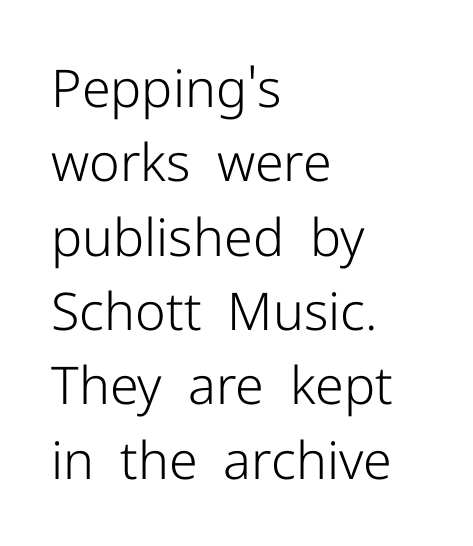
The image shows 52 px light sans-serif type, upright; set left-aligned, normal line spacing (1.43x), normal letter spacing, not underlined; low stroke contrast and a medium x-height.
